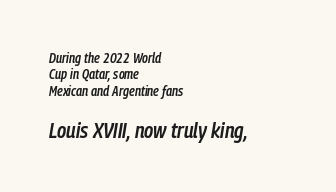
The image shows 22 px text type, italic (leaning right); set left-aligned, line spacing 1.17x, normal letter spacing, not underlined; the second (bottom) block is 1.57x larger.
